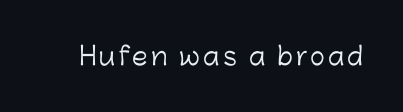
The type sits square on the baseline with zero lean. The strip under each line holds only bare page. Stroke thickness stays within the range of a standard reading face or lighter.
